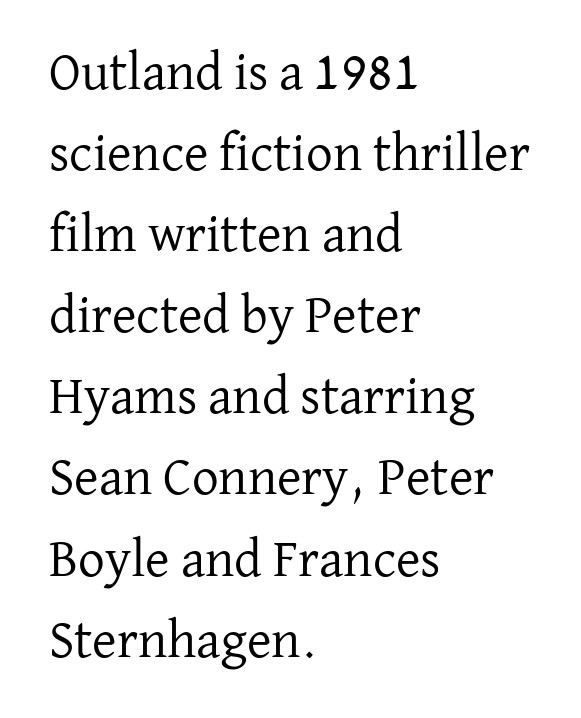
The image shows 53 px regular-weight serif type, upright; set left-aligned, normal line spacing (1.53x), normal letter spacing, not underlined; low stroke contrast and a medium x-height.
